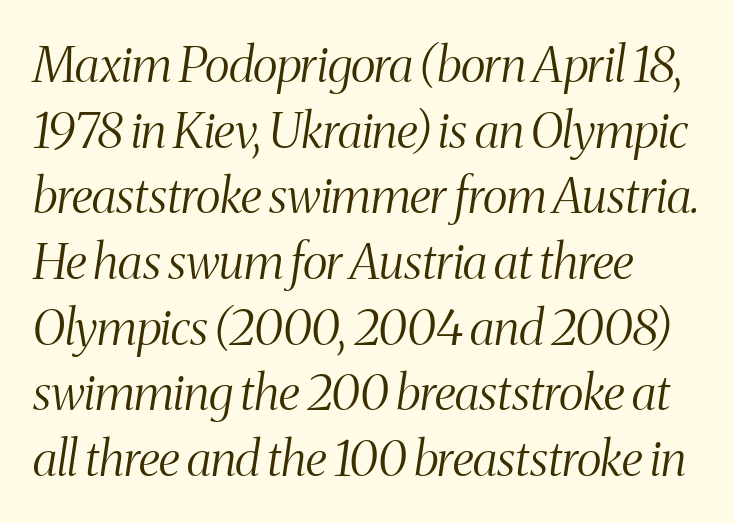
Q: Is the text bold? A: No.
Q: Is the text italic (slanted)? A: Yes, it leans right by about 8 degrees.
Q: Is the typeface a serif or a sans-serif typeface? A: Serif.
Q: Is the text underlined? A: No.
Q: How is the paragraph aligned? A: Left-aligned.
Q: Is the spacing between letters normal or unusually wide? A: Normal.
Q: Is the spacing between lines tight, normal or loose? A: Normal.
Q: Width (condensed, normal, or wide)? A: Condensed.
Q: Stroke contrast? A: Medium.
Q: x-height? A: Medium.
Q: Monospaced? A: No.
